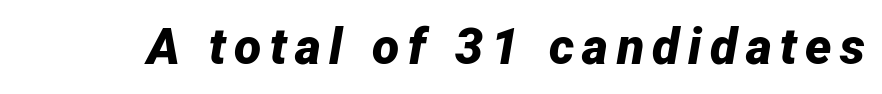
Q: Is the text bold? A: Yes.
Q: Is the text italic (slanted)? A: Yes, it leans right by about 12 degrees.
Q: Is the text underlined? A: No.
Q: Width (condensed, normal, or wide)? A: Normal.
Q: Stroke contrast? A: Low.
Q: x-height? A: Medium.
Q: Monospaced? A: No.
